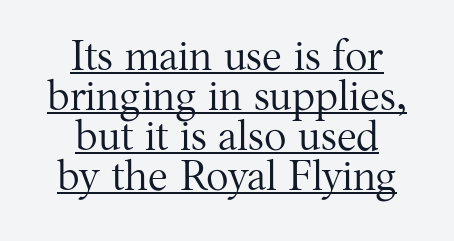
The image shows 42 px regular-weight serif type, upright; set centered, tight line spacing (0.95x), normal letter spacing, underlined; medium stroke contrast and a medium x-height.
